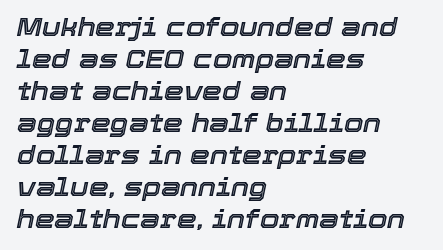
{"italic": "yes", "lean": "right", "slant_degrees": 12, "underline": "no", "align": "left", "line_spacing": "normal", "line_spacing_ratio": 1.28, "letter_spacing": "normal", "letter_spacing_em": 0.0, "glyph_px": 25}
